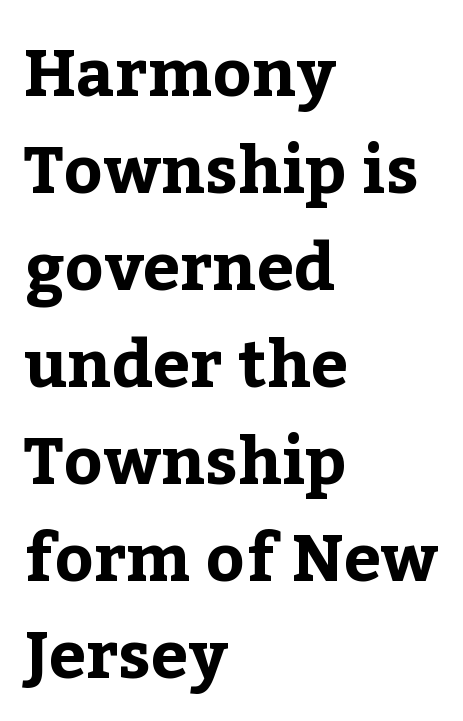
The lines in this sample share a left origin and differ only in where they stop. Is this a fixed-width face? No — the glyphs have proportional, varying widths. Honestly, the letter spacing is just normal — you wouldn't notice it. The letters stand upright; this is a roman face. Glance below the letters and you will spot only blank space.
